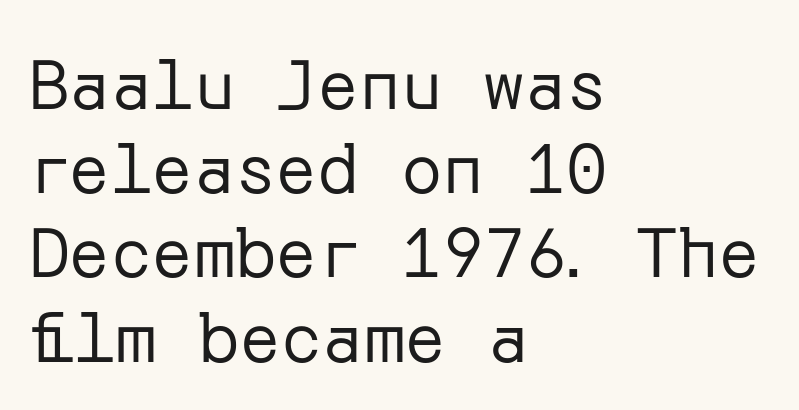
Q: Is the text bold? A: No.
Q: Is the text italic (slanted)? A: No, it is upright.
Q: Is the typeface a serif or a sans-serif typeface? A: Sans-serif.
Q: Is the text underlined? A: No.
Q: How is the paragraph aligned? A: Left-aligned.
Q: Is the spacing between letters normal or unusually wide? A: Normal.
Q: Width (condensed, normal, or wide)? A: Normal.
Q: Stroke contrast? A: Low.
Q: x-height? A: Medium.
